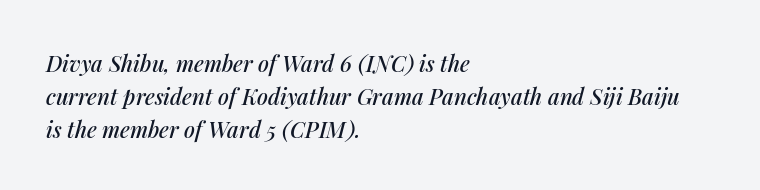
{"italic": "yes", "lean": "right", "slant_degrees": 14, "underline": "no", "align": "left", "line_spacing": "normal", "line_spacing_ratio": 1.49, "letter_spacing": "normal", "letter_spacing_em": 0.0, "glyph_px": 22}
